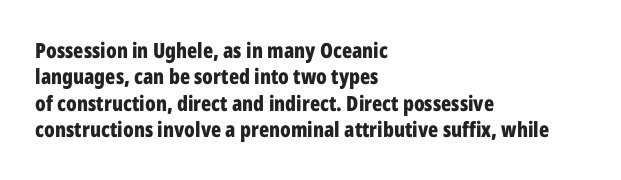
{"italic": "no", "bold": "yes", "underline": "no", "align": "left", "line_spacing": "normal", "line_spacing_ratio": 1.26, "letter_spacing": "normal", "letter_spacing_em": 0.0, "glyph_px": 21}
